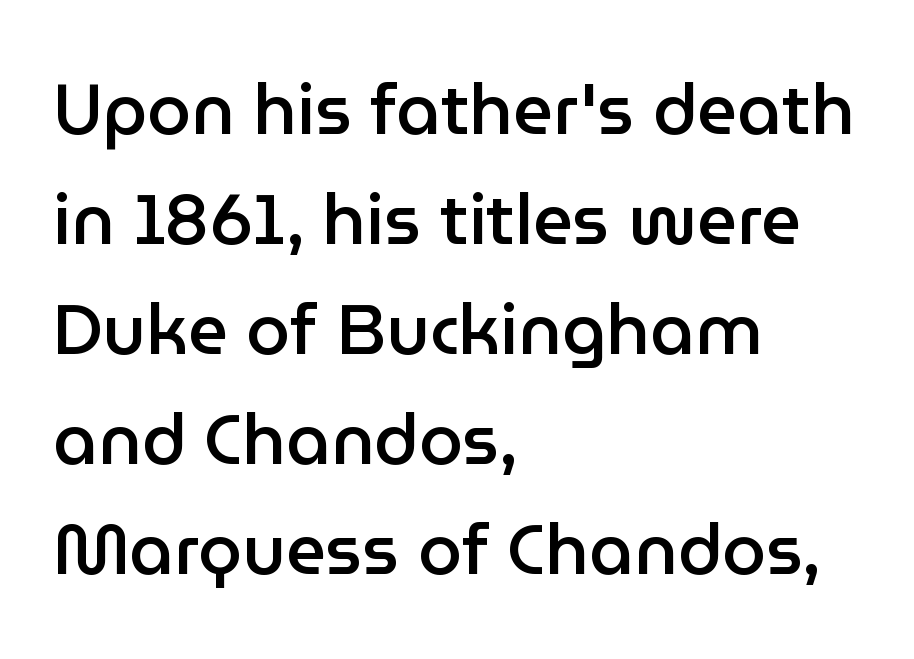
In terms of letterspacing, this is plain default setting. Clear beneath every line of the passage. Reading down the block, your eye returns to a fixed left position each line. The leading is moderate, giving the passage an even texture. The letters advance in unequal steps, a hallmark of proportional type. The font is running at a semibold setting, under full bold.
